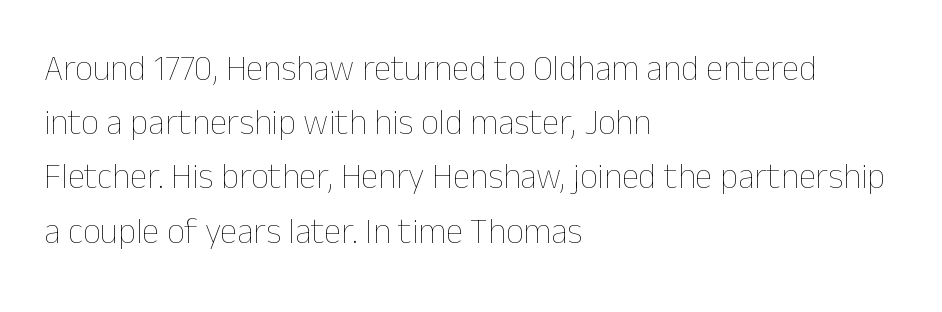
Q: Is the text bold? A: No.
Q: Is the text italic (slanted)? A: No, it is upright.
Q: Is the text underlined? A: No.
Q: How is the paragraph aligned? A: Left-aligned.
Q: Is the spacing between letters normal or unusually wide? A: Normal.
Q: Is the spacing between lines tight, normal or loose? A: Normal.
Q: Width (condensed, normal, or wide)? A: Normal.
Q: Stroke contrast? A: Low.
Q: x-height? A: Medium.
Q: Monospaced? A: No.
